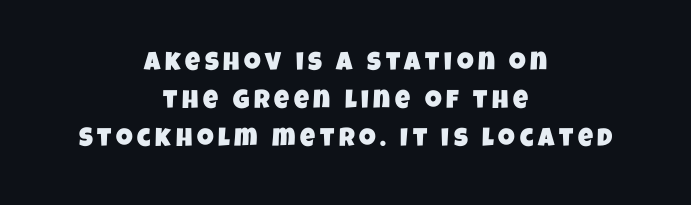
Underlining? Definitely not there. Honestly, the row spacing looks completely unremarkable. Each line is balanced around a shared central axis.
